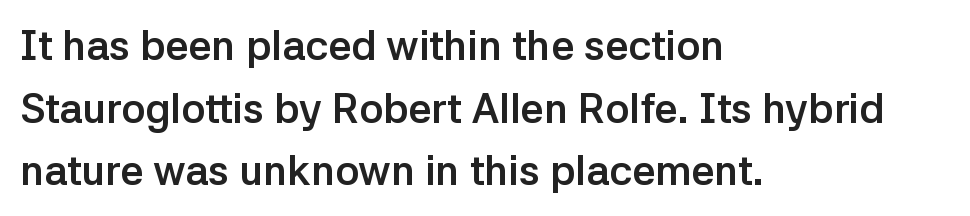
{"serif": "no", "italic": "no", "bold": "yes", "weight": "semibold", "width": "normal", "stroke_contrast": "low", "x_height": "medium", "monospaced": "no", "underline": "no", "align": "left", "line_spacing": "normal", "line_spacing_ratio": 1.53, "letter_spacing": "normal", "letter_spacing_em": 0.0, "glyph_px": 41}
